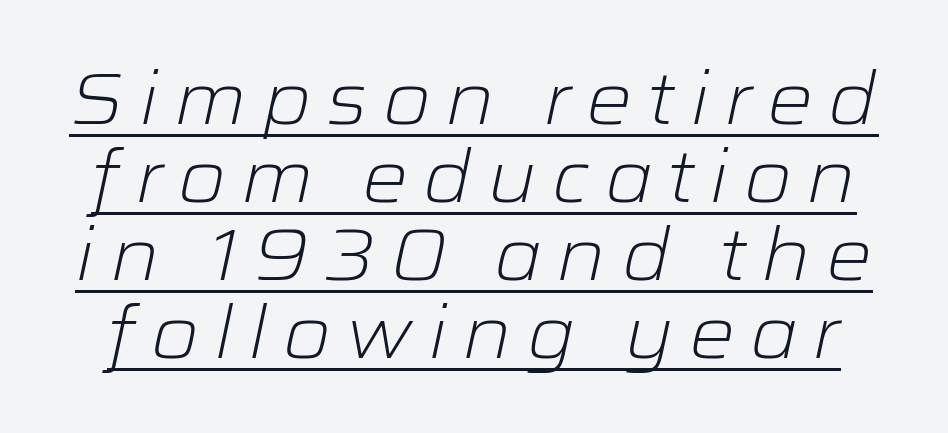
Compared with ordinary roman type, these characters are visibly tilted. Underlining? Definitely there. Students, observe: this is what under-led, compact text looks like. Compared with typical body copy, the letter spacing here is much looser. Character widths vary here, with narrow letters taking less room than wide ones.
